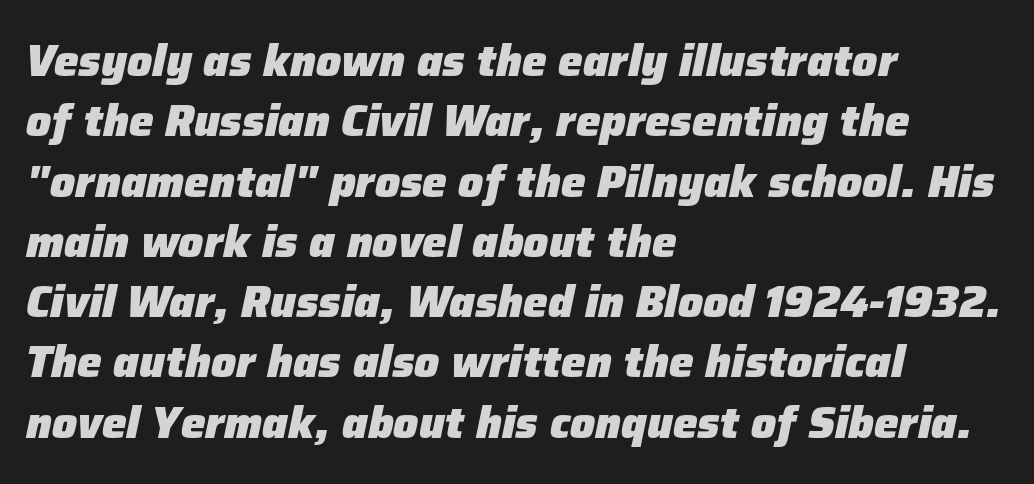
Q: Is the text bold? A: Yes.
Q: Is the text italic (slanted)? A: Yes, it leans right by about 12 degrees.
Q: Is the text underlined? A: No.
Q: How is the paragraph aligned? A: Left-aligned.
Q: Is the spacing between letters normal or unusually wide? A: Normal.
Q: Is the spacing between lines tight, normal or loose? A: Normal.
Q: Width (condensed, normal, or wide)? A: Normal.
Q: Stroke contrast? A: Low.
Q: x-height? A: Medium.
Q: Monospaced? A: No.
